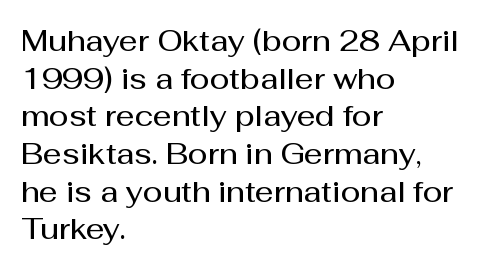
The image shows 29 px semibold sans-serif type, upright; set left-aligned, normal line spacing (1.3x), normal letter spacing, not underlined; medium stroke contrast and a medium x-height.
